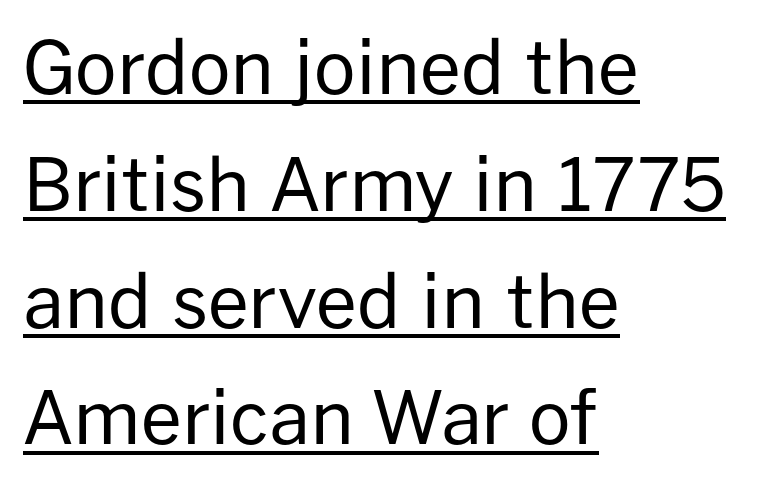
Q: Is the text bold? A: No.
Q: Is the text italic (slanted)? A: No, it is upright.
Q: Is the typeface a serif or a sans-serif typeface? A: Sans-serif.
Q: Is the text underlined? A: Yes.
Q: How is the paragraph aligned? A: Left-aligned.
Q: Is the spacing between letters normal or unusually wide? A: Normal.
Q: Is the spacing between lines tight, normal or loose? A: Normal.
Q: Width (condensed, normal, or wide)? A: Normal.
Q: Stroke contrast? A: Low.
Q: x-height? A: Medium.
Q: Monospaced? A: No.
